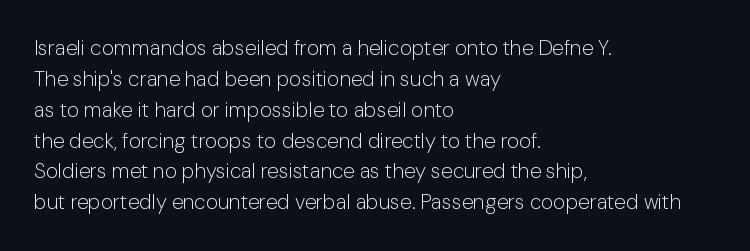
If you drew a line through each stem, it would be perfectly vertical. Leftover space on each line is placed entirely after the last word. The vertical gap from one line to the next is medium. The specimen omits any rule beneath the text block's lines.
